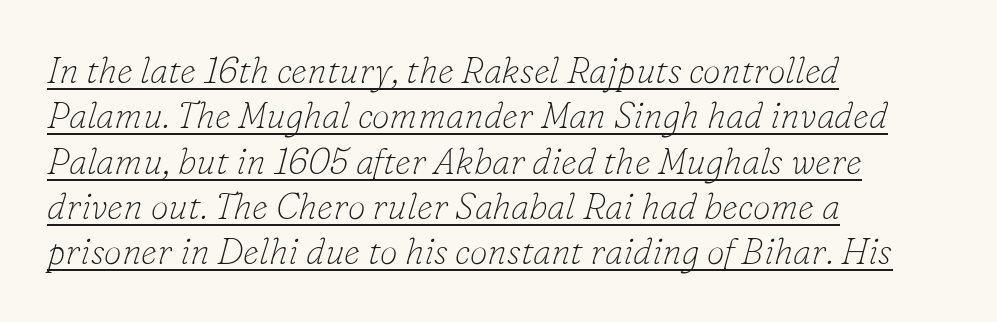
Typographically, this falls in the serif category. Compared with ordinary roman type, these characters are visibly tilted. Character widths vary here, with narrow letters taking less room than wide ones. You could call the tracking neutral — neither tight nor loose. Line beginnings align vertically; line endings do not.
